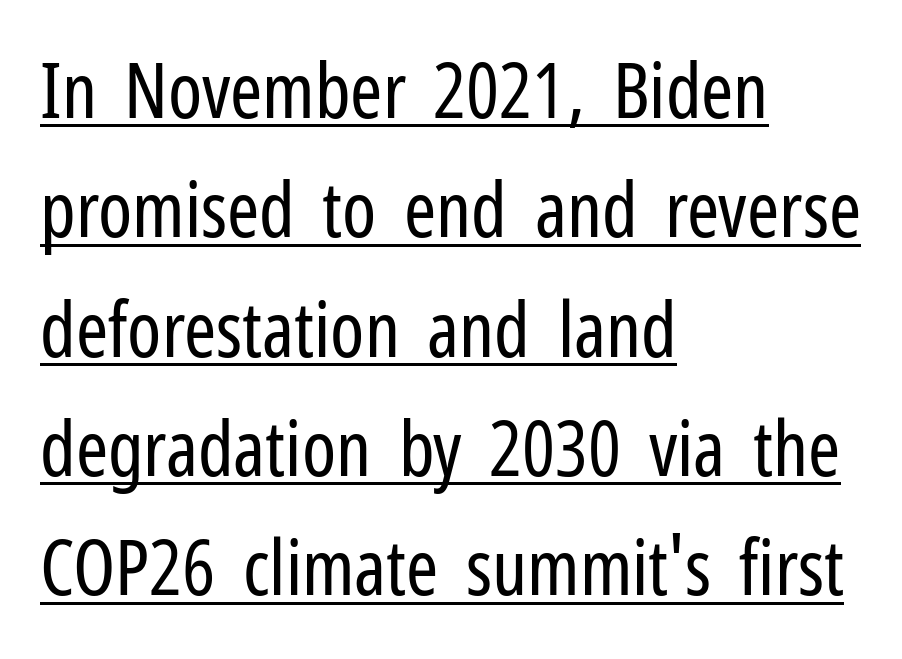
Quick note: interline space is typical. Stroke terminals: plain, sans-serif. Letter spacing: default. Is the type heavy? It reads as light-to-regular instead. Varying glyph widths throughout — classic text-font behaviour. Nope, not italic — everything's standing straight.
